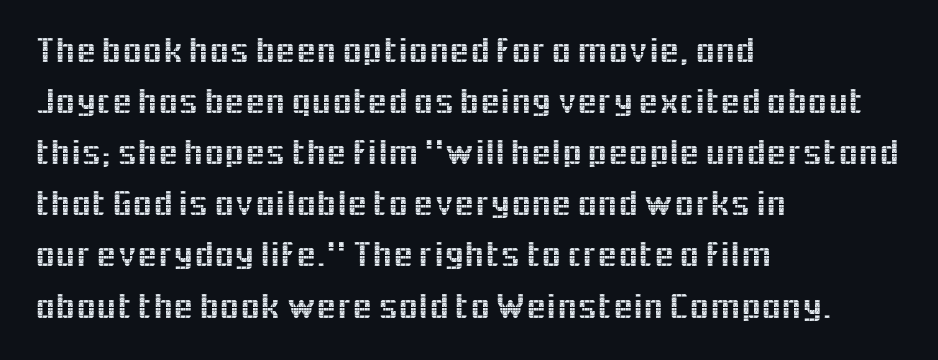
Q: Is the text italic (slanted)? A: No, it is upright.
Q: Is the typeface a serif or a sans-serif typeface? A: Sans-serif.
Q: Is the text underlined? A: No.
Q: How is the paragraph aligned? A: Left-aligned.
Q: Is the spacing between letters normal or unusually wide? A: Normal.
Q: Is the spacing between lines tight, normal or loose? A: Normal.
Q: Width (condensed, normal, or wide)? A: Normal.
Q: x-height? A: Medium.
Q: Monospaced? A: No.
